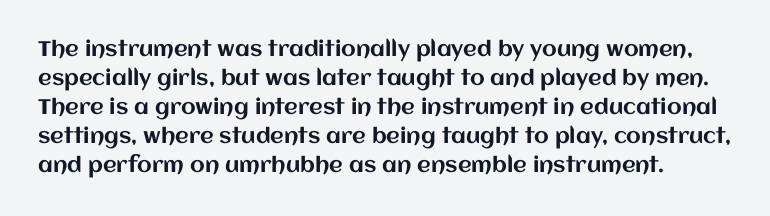
Compared with typical body copy, the letter spacing here is the same. What's the leading like? Ordinary, nothing unusual. This sample uses an upright cut, with every glyph sitting square on the baseline. The foot of each line stays bare and open.
